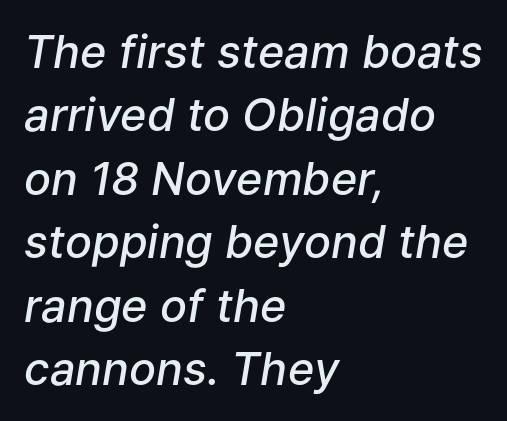
The image shows 45 px semibold type, italic (leaning right); set left-aligned, normal line spacing (1.41x), normal letter spacing, not underlined; low stroke contrast and a medium x-height.
